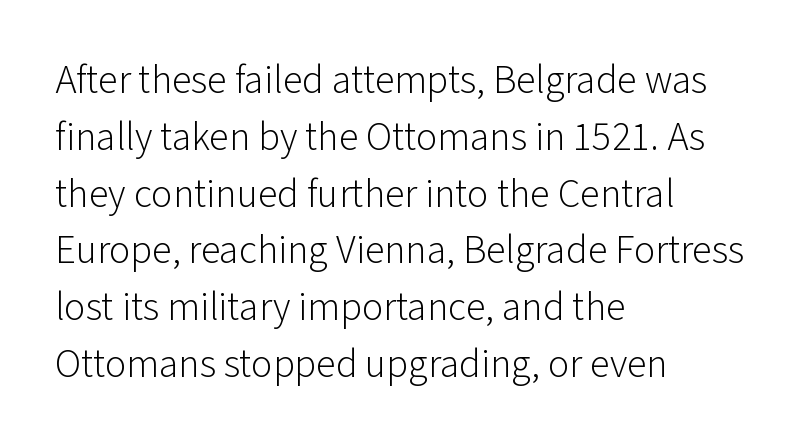
The image shows 40 px light sans-serif type, upright; set left-aligned, normal line spacing (1.42x), normal letter spacing, not underlined; low stroke contrast and a medium x-height.
